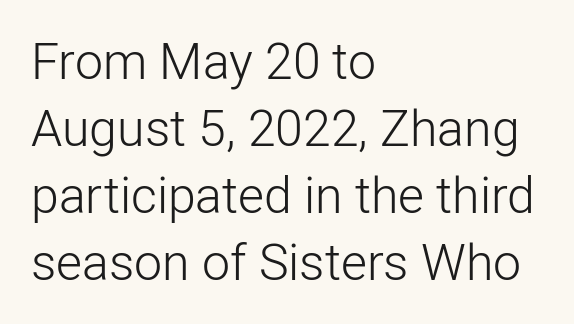
Q: Is the text bold? A: No.
Q: Is the text italic (slanted)? A: No, it is upright.
Q: Is the typeface a serif or a sans-serif typeface? A: Sans-serif.
Q: Is the text underlined? A: No.
Q: How is the paragraph aligned? A: Left-aligned.
Q: Is the spacing between letters normal or unusually wide? A: Normal.
Q: Is the spacing between lines tight, normal or loose? A: Normal.
Q: Width (condensed, normal, or wide)? A: Normal.
Q: Stroke contrast? A: Low.
Q: x-height? A: Medium.
Q: Monospaced? A: No.
